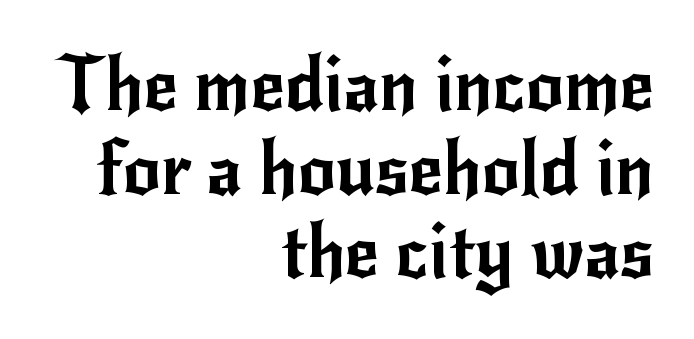
The image shows 74 px sans-serif type, upright; set right-aligned, tight line spacing (1.13x), normal letter spacing, not underlined; low stroke contrast and a small x-height.
